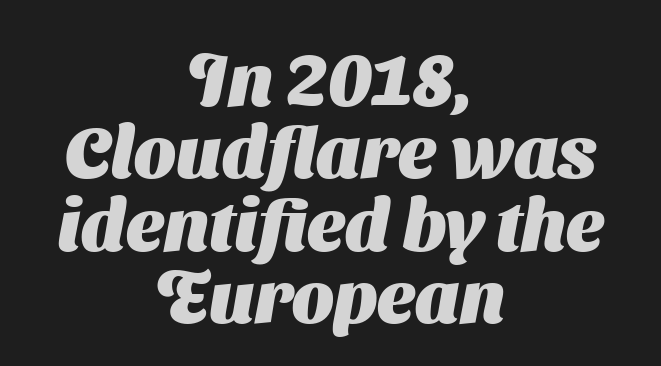
{"serif": "no", "bold": "yes", "weight": "heavy", "width": "normal", "stroke_contrast": "medium", "x_height": "medium", "monospaced": "no", "underline": "no", "align": "center", "line_spacing": "tight", "line_spacing_ratio": 0.99, "letter_spacing": "normal", "letter_spacing_em": 0.0, "glyph_px": 73}
